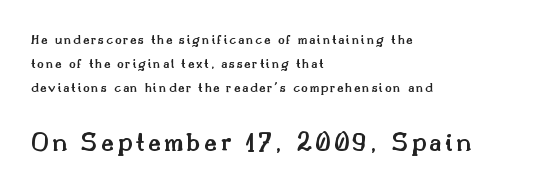
The ragged edge is on the right, which tells us the setting is flush left. This is serif lettering, the kind often seen in printed books. The lower block of text is set noticeably larger than the block above it. The passage shown is typed in a proportional face where columns would drift. Words float on clear page, feet unadorned.
